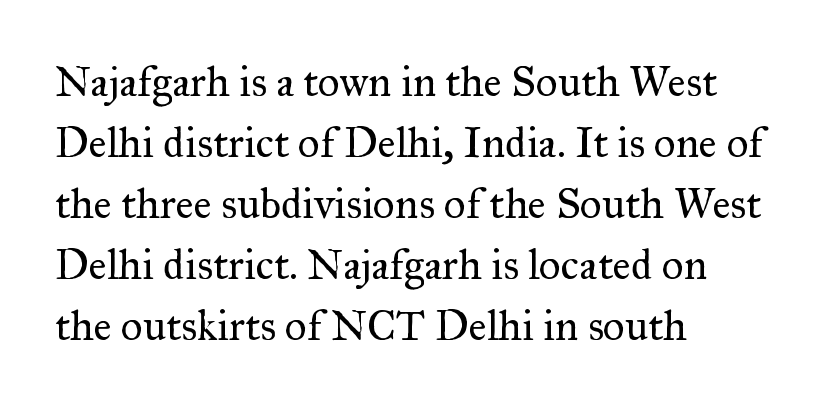
The passage shown has conventional tracking throughout. The area under the type is left untouched. The characters are drawn with everyday or finer stroke widths. Spacing verdict: proportional, widths tailored to each character. Each new line begins a customary step beneath the previous one.
